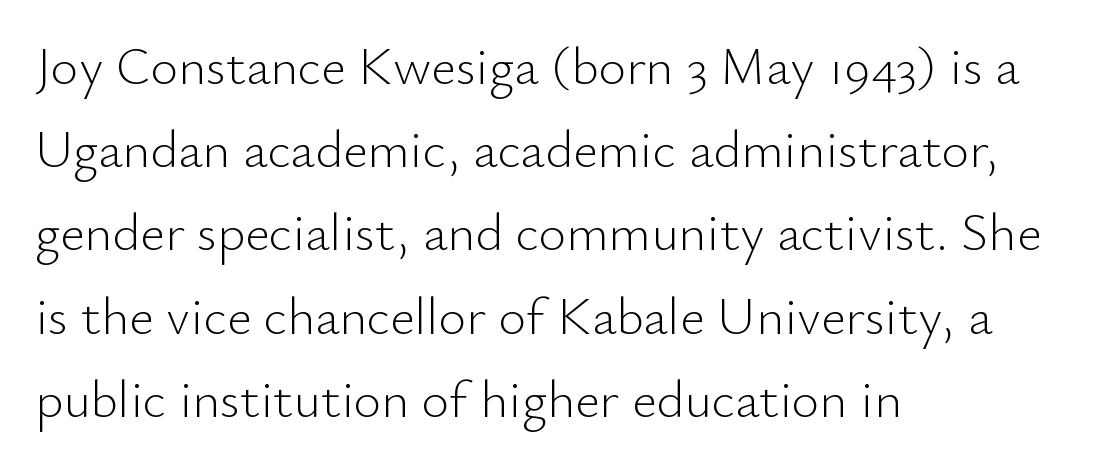
The image shows 53 px light sans-serif type, upright; set left-aligned, normal line spacing (1.57x), normal letter spacing, not underlined; low stroke contrast and a small x-height.
